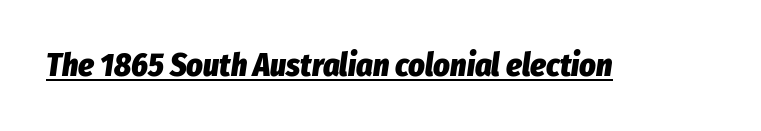
The image shows 32 px heavy, condensed type, italic (leaning right); set normal letter spacing, underlined; low stroke contrast and a medium x-height.
